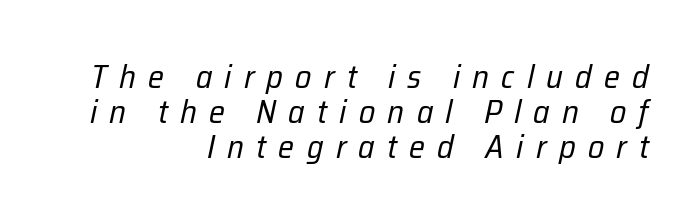
Q: Is the text bold? A: No.
Q: Is the text italic (slanted)? A: Yes, it leans right by about 12 degrees.
Q: Is the text underlined? A: No.
Q: How is the paragraph aligned? A: Right-aligned.
Q: Is the spacing between letters normal or unusually wide? A: Unusually wide.
Q: Is the spacing between lines tight, normal or loose? A: Tight.
Q: Width (condensed, normal, or wide)? A: Condensed.
Q: Stroke contrast? A: Low.
Q: x-height? A: Medium.
Q: Monospaced? A: No.
